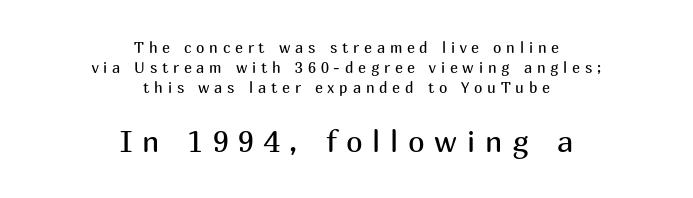
{"serif": "no", "italic": "no", "bold": "no", "weight": "regular", "width": "normal", "stroke_contrast": "medium", "x_height": "medium", "monospaced": "no", "underline": "no", "align": "center", "line_spacing": "normal", "line_spacing_ratio": 1.34, "letter_spacing": "wide", "letter_spacing_em": 0.32, "larger_block": "second", "size_ratio": 2.0, "glyph_px": 30}
